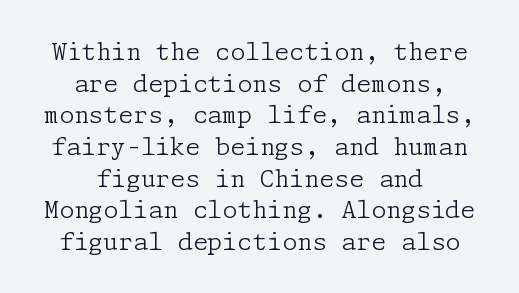
The image shows 24 px text type, upright; set centered, normal line spacing (1.32x), normal letter spacing, not underlined.
